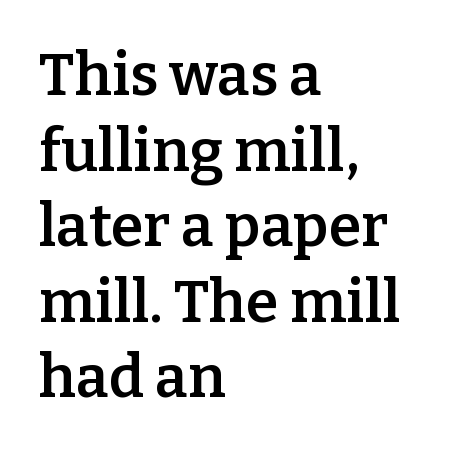
{"serif": "yes", "italic": "no", "bold": "semi", "weight": "semibold", "width": "normal", "stroke_contrast": "low", "x_height": "medium", "monospaced": "no", "underline": "no", "align": "left", "line_spacing": "normal", "line_spacing_ratio": 1.28, "letter_spacing": "normal", "letter_spacing_em": 0.0, "glyph_px": 59}
